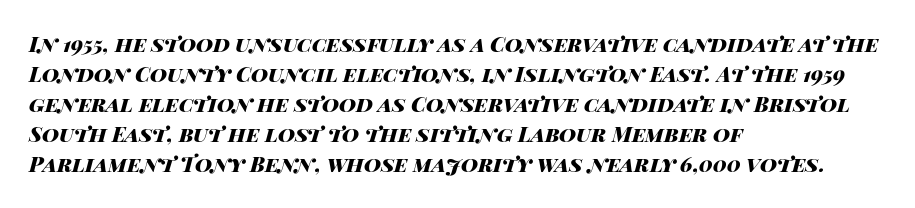
The image shows 21 px bold type, italic (leaning right); set left-aligned, normal line spacing (1.43x), normal letter spacing, not underlined.
